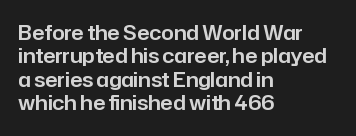
{"italic": "no", "underline": "no", "align": "left", "line_spacing_ratio": 1.17, "letter_spacing": "normal", "letter_spacing_em": 0.0, "glyph_px": 20}
